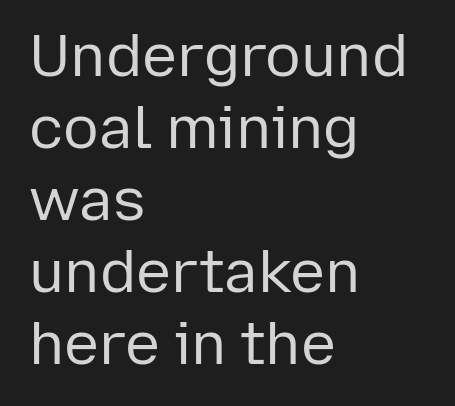
Q: Is the text bold? A: No.
Q: Is the text italic (slanted)? A: No, it is upright.
Q: Is the typeface a serif or a sans-serif typeface? A: Sans-serif.
Q: Is the text underlined? A: No.
Q: How is the paragraph aligned? A: Left-aligned.
Q: Is the spacing between letters normal or unusually wide? A: Normal.
Q: Width (condensed, normal, or wide)? A: Normal.
Q: Stroke contrast? A: Low.
Q: x-height? A: Medium.
Q: Monospaced? A: No.
